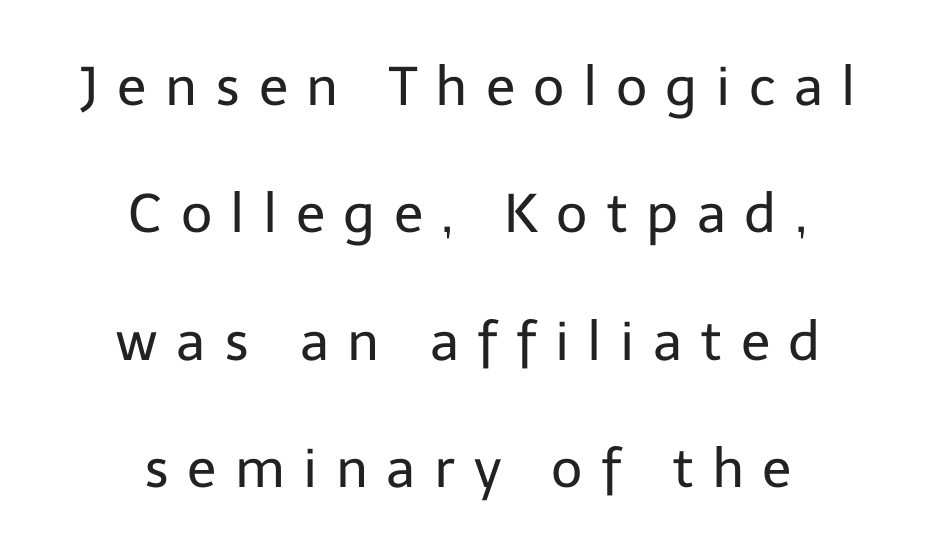
No feet cap the strokes, marking this as sans-serif type. Baseline-to-baseline distance is far greater than the letter height. Stroke mass is kept to a normal reading level or below. Note the varied advance widths — an 'i' is clearly narrower than an 'm'.
